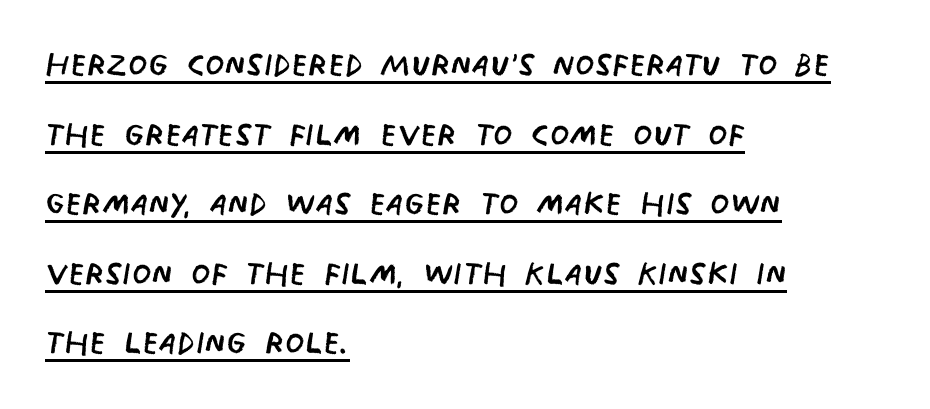
{"serif": "no", "bold": "no", "weight": "regular", "width": "condensed", "stroke_contrast": "low", "x_height": "large", "monospaced": "no", "underline": "yes", "align": "left", "line_spacing": "normal", "line_spacing_ratio": 1.58, "letter_spacing": "normal", "letter_spacing_em": 0.0, "glyph_px": 44}
